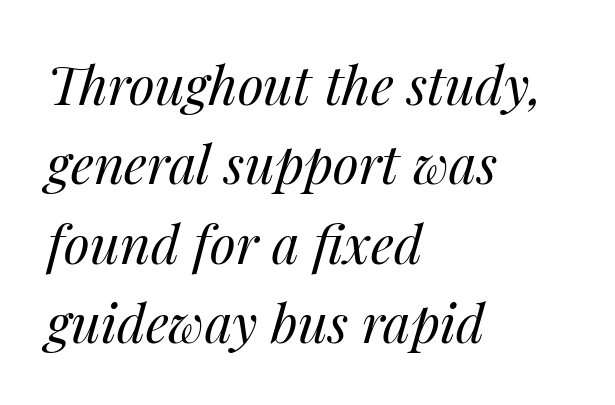
Q: Is the text bold? A: No.
Q: Is the text italic (slanted)? A: Yes, it leans right by about 14 degrees.
Q: Is the text underlined? A: No.
Q: How is the paragraph aligned? A: Left-aligned.
Q: Is the spacing between letters normal or unusually wide? A: Normal.
Q: Is the spacing between lines tight, normal or loose? A: Normal.
Q: Width (condensed, normal, or wide)? A: Normal.
Q: Stroke contrast? A: Medium.
Q: x-height? A: Medium.
Q: Monospaced? A: No.
